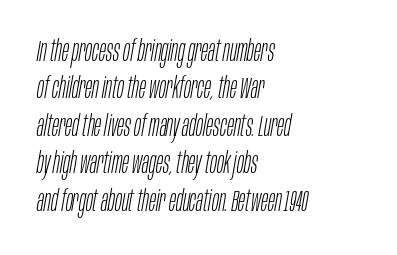
{"italic": "yes", "lean": "right", "slant_degrees": 10, "bold": "no", "weight": "light", "width": "condensed", "stroke_contrast": "low", "x_height": "large", "monospaced": "no", "underline": "no", "align": "left", "line_spacing": "normal", "line_spacing_ratio": 1.29, "letter_spacing": "normal", "letter_spacing_em": 0.0, "glyph_px": 29}
